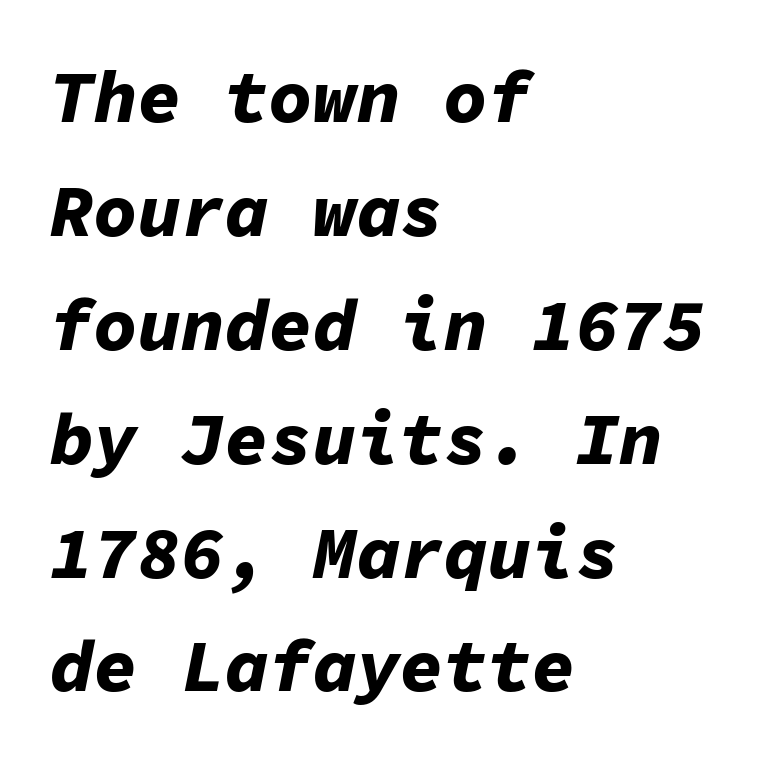
The image shows 73 px bold type, italic (leaning right), monospaced; set left-aligned, normal line spacing (1.56x), normal letter spacing, not underlined; low stroke contrast and a medium x-height.
